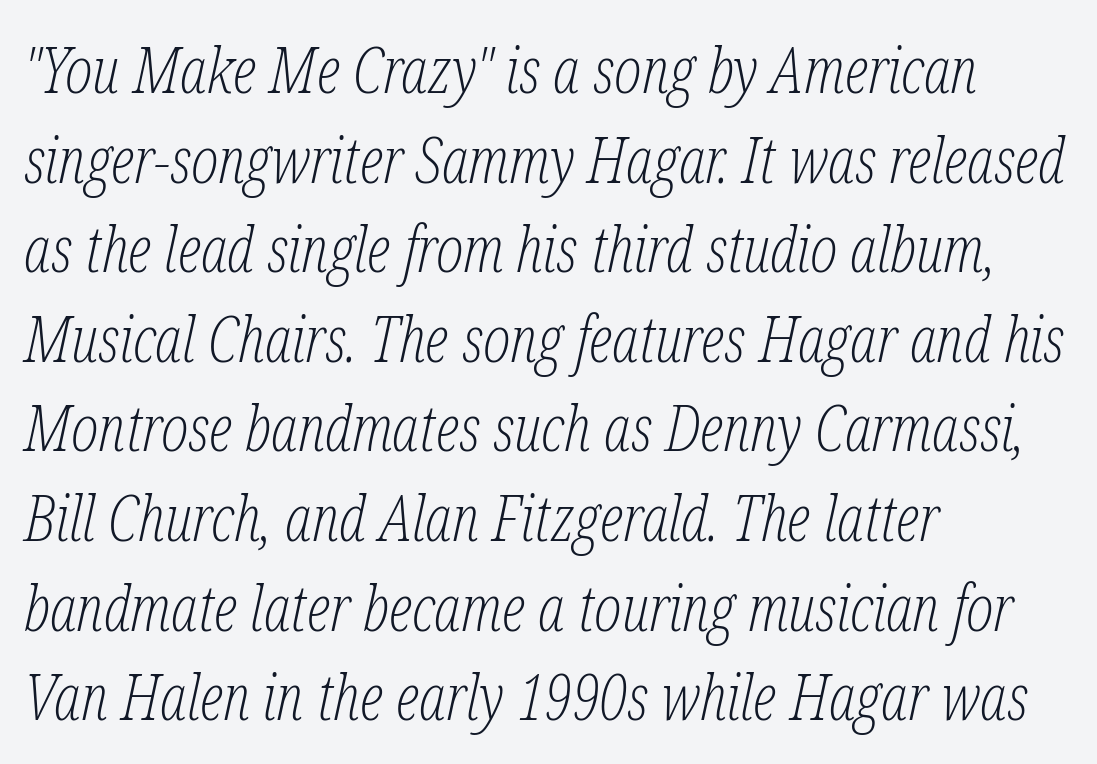
{"serif": "yes", "italic": "yes", "lean": "right", "slant_degrees": 12, "bold": "no", "weight": "light", "width": "condensed", "stroke_contrast": "low", "x_height": "medium", "monospaced": "no", "underline": "no", "align": "left", "line_spacing": "normal", "line_spacing_ratio": 1.4, "letter_spacing": "normal", "letter_spacing_em": 0.0, "glyph_px": 64}
